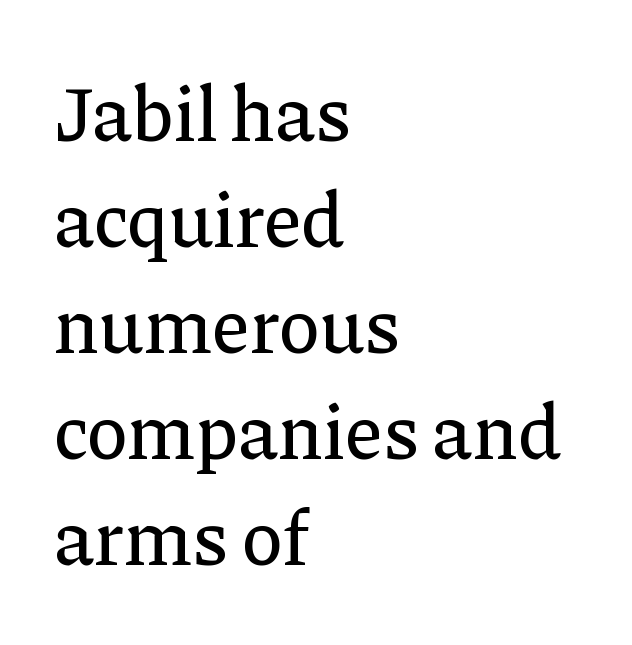
The image shows 78 px serif type, upright; set left-aligned, normal line spacing (1.36x), normal letter spacing, not underlined; low stroke contrast and a medium x-height.
